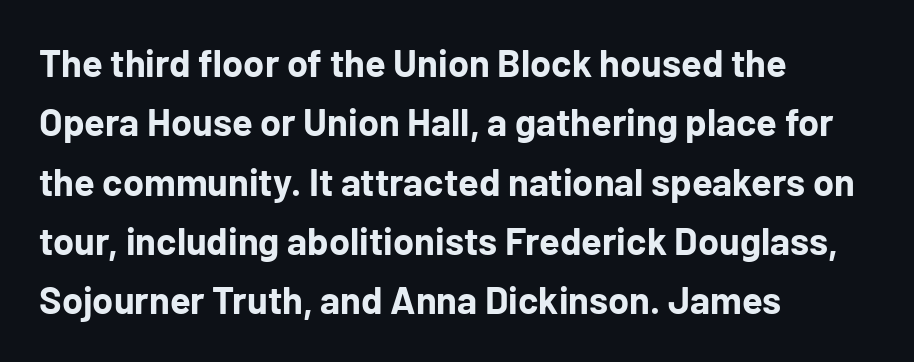
Descender tails drop into unmarked territory. Typesetter's note: full bold, strokes at maximum text heaviness. Each line starts at the same left margin while the right side varies. Compared with typical body copy, the letter spacing here is the same. Line spacing here is normal. Is this a sans? Yes — the strokes have no serifs.
